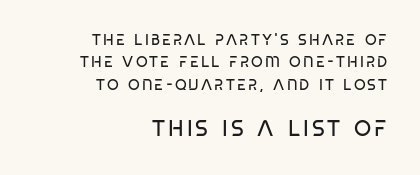
{"italic": "no", "bold": "no", "underline": "no", "align": "right", "line_spacing": "normal", "line_spacing_ratio": 1.5, "larger_block": "second", "size_ratio": 1.47, "glyph_px": 22}
